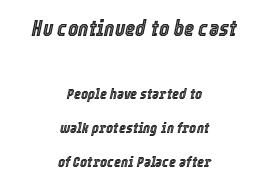
{"italic": "yes", "lean": "right", "slant_degrees": 12, "underline": "no", "align": "center", "line_spacing": "loose", "line_spacing_ratio": 2.28, "letter_spacing": "normal", "letter_spacing_em": 0.0, "larger_block": "first", "size_ratio": 1.47, "glyph_px": 22}
